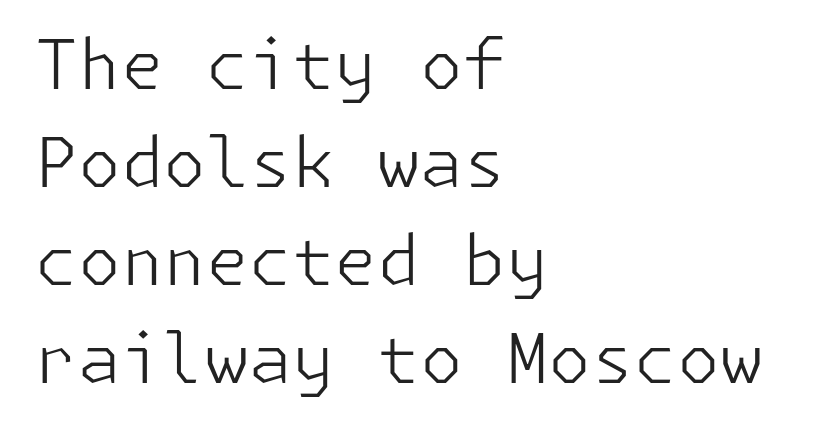
The space between consecutive lines is moderate. Unbolded letterforms with no extra heft. Does the type have serifs? No, each stem ends abruptly. Quick note: underline off.
